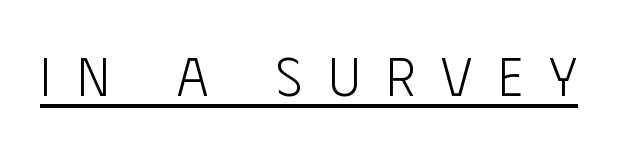
Character widths vary here, with narrow letters taking less room than wide ones. Weight class: somewhere from thin through regular. Tracking here is generous; glyphs stand well apart from one another. Is there an underline? Yes — a line sits under the letters. Nope, not italic — everything's standing straight. A sans-serif font was chosen for this passage.
